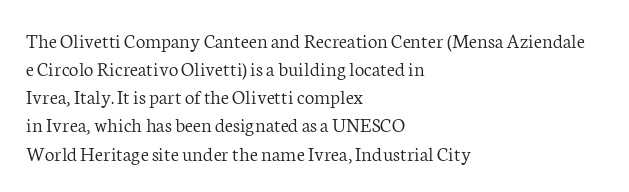
The image shows 21 px text type, upright; set left-aligned, normal line spacing (1.34x), normal letter spacing, not underlined.
